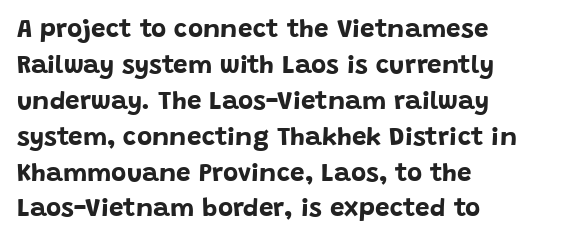
{"italic": "no", "bold": "yes", "underline": "no", "align": "left", "line_spacing": "normal", "line_spacing_ratio": 1.38, "letter_spacing": "normal", "letter_spacing_em": 0.0, "glyph_px": 26}
